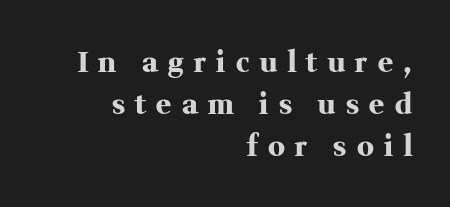
The image shows 28 px heavy serif type, upright; set right-aligned, normal line spacing (1.5x), unusually wide letter spacing (+0.37 em), not underlined; medium stroke contrast and a medium x-height.
